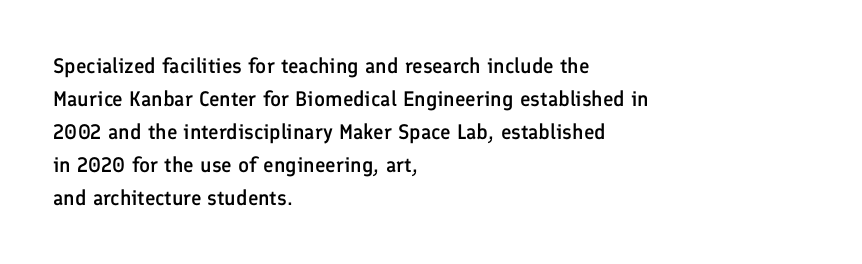
{"italic": "no", "bold": "semi", "underline": "no", "align": "left", "line_spacing": "normal", "line_spacing_ratio": 1.57, "letter_spacing": "normal", "letter_spacing_em": 0.0, "glyph_px": 21}
